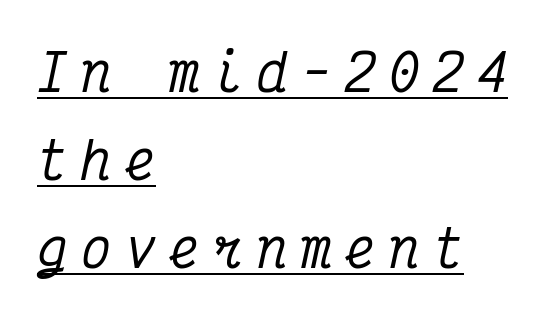
Q: Is the text italic (slanted)? A: Yes, it leans right by about 12 degrees.
Q: Is the typeface a serif or a sans-serif typeface? A: Serif.
Q: Is the text underlined? A: Yes.
Q: How is the paragraph aligned? A: Left-aligned.
Q: Is the spacing between letters normal or unusually wide? A: Unusually wide.
Q: Width (condensed, normal, or wide)? A: Condensed.
Q: Stroke contrast? A: Medium.
Q: x-height? A: Medium.
Q: Monospaced? A: Yes.
